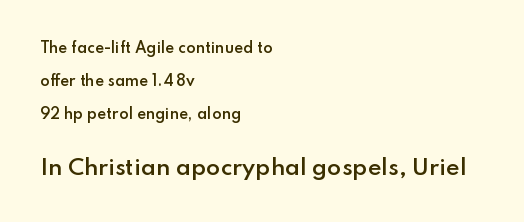
Q: Is the text bold? A: Semi-bold.
Q: Is the text italic (slanted)? A: No, it is upright.
Q: Is the text underlined? A: No.
Q: How is the paragraph aligned? A: Left-aligned.
Q: Is the spacing between letters normal or unusually wide? A: Normal.
Q: Is the spacing between lines tight, normal or loose? A: Loose.
Q: Which block of text is set in a larger size, the first (top) or the second (bottom)? A: The second (bottom) one.
